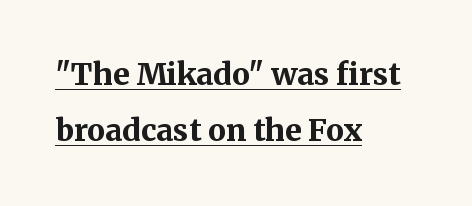
The image shows 30 px bold serif type, upright; set left-aligned, line spacing 1.87x, normal letter spacing, underlined; medium stroke contrast and a medium x-height.
